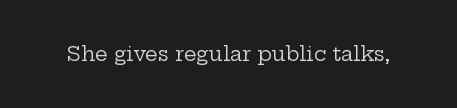
The image shows 20 px text type, upright; set normal letter spacing, not underlined.
